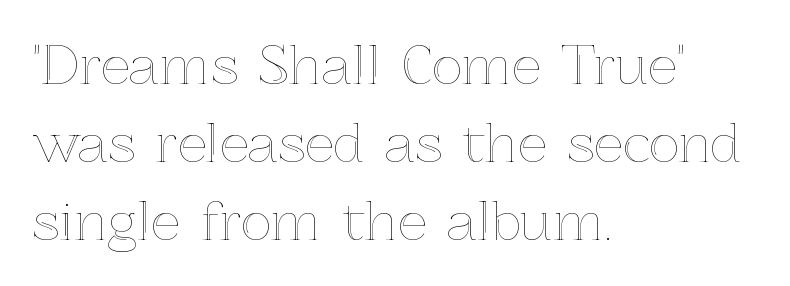
Clear beneath every line of the passage. Leading: standard. Italic? Not at all — the glyphs are vertical. Is this a fixed-width face? No — the glyphs have proportional, varying widths. The gaps between neighbouring characters are ordinary and unremarkable.
